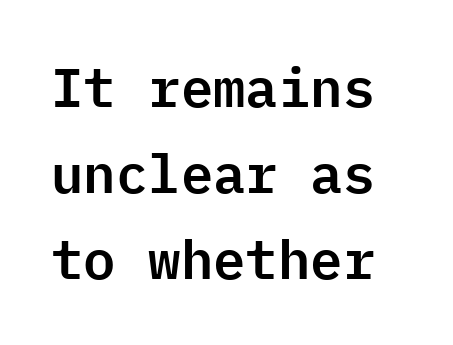
There is no visible air inserted between adjacent glyphs. Students, observe: this is what conventionally led text looks like. Unlike a traditional serif, this face leaves its strokes unadorned. These lines are rendered in a fixed-pitch font. Type without underlining.
